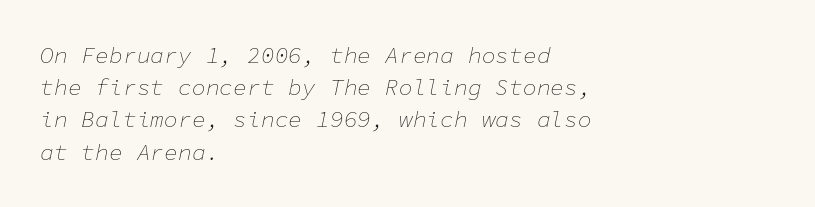
Q: Is the text bold? A: No.
Q: Is the text italic (slanted)? A: Yes, it leans right by about 11 degrees.
Q: Is the text underlined? A: No.
Q: How is the paragraph aligned? A: Left-aligned.
Q: Is the spacing between letters normal or unusually wide? A: Normal.
Q: Is the spacing between lines tight, normal or loose? A: Normal.
